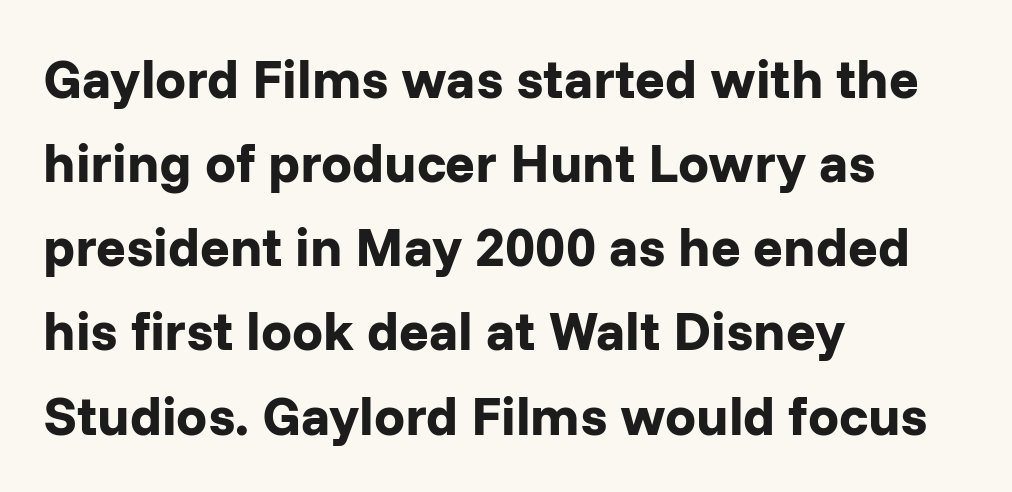
{"serif": "no", "italic": "no", "bold": "yes", "weight": "bold", "width": "normal", "stroke_contrast": "low", "x_height": "medium", "monospaced": "no", "underline": "no", "align": "left", "line_spacing": "normal", "line_spacing_ratio": 1.53, "letter_spacing": "normal", "letter_spacing_em": 0.0, "glyph_px": 55}
